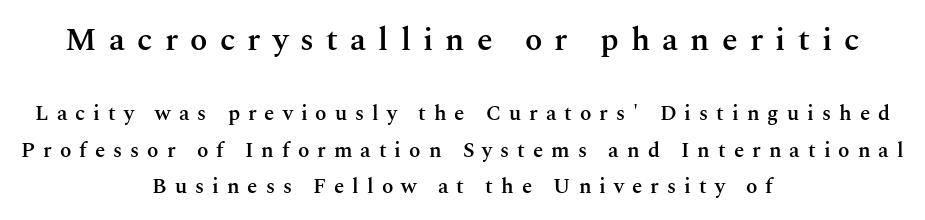
{"serif": "yes", "italic": "no", "bold": "semi", "weight": "semibold", "width": "normal", "stroke_contrast": "medium", "x_height": "medium", "monospaced": "no", "underline": "no", "align": "center", "line_spacing_ratio": 1.74, "letter_spacing": "wide", "letter_spacing_em": 0.38, "larger_block": "first", "size_ratio": 1.52, "glyph_px": 32}
